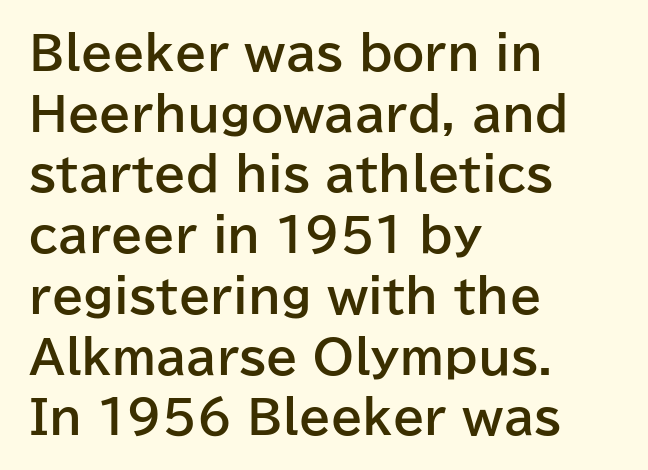
Q: Is the text bold? A: Yes.
Q: Is the text italic (slanted)? A: No, it is upright.
Q: Is the typeface a serif or a sans-serif typeface? A: Sans-serif.
Q: Is the text underlined? A: No.
Q: How is the paragraph aligned? A: Left-aligned.
Q: Is the spacing between letters normal or unusually wide? A: Normal.
Q: Is the spacing between lines tight, normal or loose? A: Normal.
Q: Width (condensed, normal, or wide)? A: Normal.
Q: Stroke contrast? A: Low.
Q: x-height? A: Medium.
Q: Monospaced? A: No.
